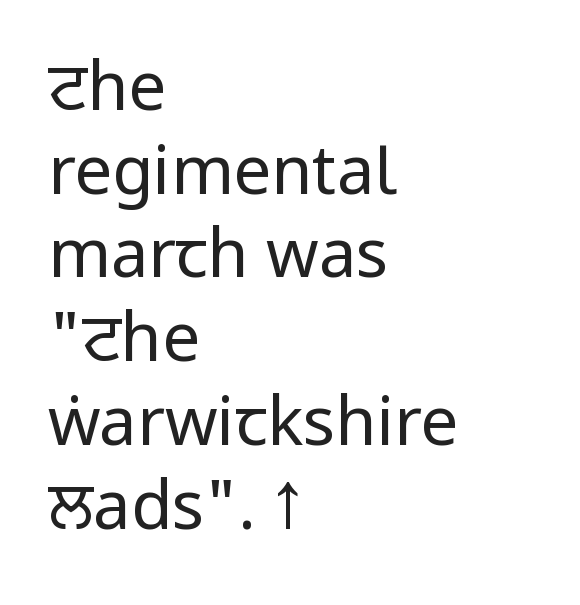
Line starts are locked; line ends wander. Anything drawn beneath the words? Only blank space. The face used here is rendered with its standard letterfit. The designer went with a sans here, leaving each stem footless. A typesetter would mark this as roman, not italic. Horizontal bands of white between lines are of average thickness.
